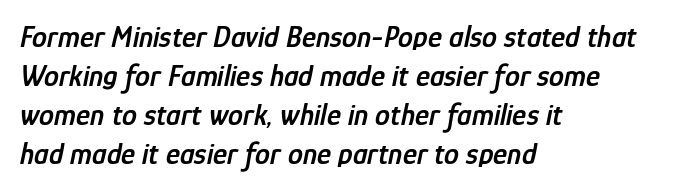
Q: Is the text bold? A: Semi-bold.
Q: Is the text italic (slanted)? A: Yes, it leans right by about 12 degrees.
Q: Is the text underlined? A: No.
Q: How is the paragraph aligned? A: Left-aligned.
Q: Is the spacing between letters normal or unusually wide? A: Normal.
Q: Is the spacing between lines tight, normal or loose? A: Normal.
Q: Width (condensed, normal, or wide)? A: Condensed.
Q: Stroke contrast? A: Low.
Q: x-height? A: Medium.
Q: Monospaced? A: No.
